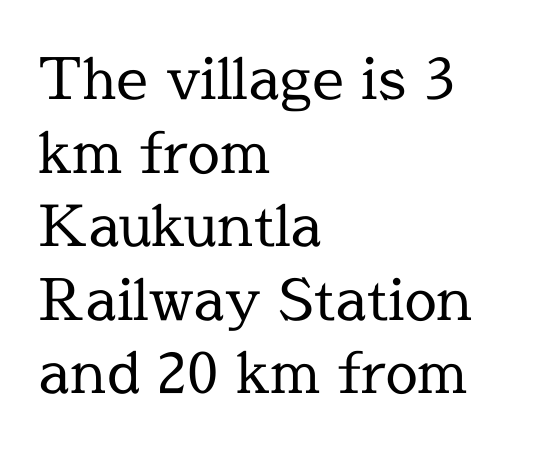
{"serif": "yes", "italic": "no", "bold": "no", "weight": "regular", "width": "normal", "x_height": "medium", "monospaced": "no", "underline": "no", "align": "left", "line_spacing": "normal", "line_spacing_ratio": 1.29, "letter_spacing": "normal", "letter_spacing_em": 0.0, "glyph_px": 57}
